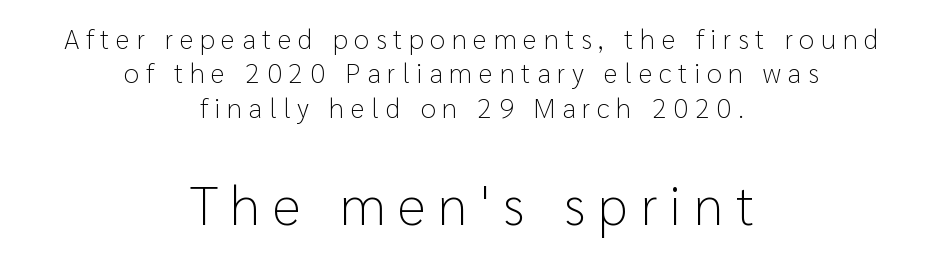
The image shows 55 px light sans-serif type, upright; set centered, line spacing 1.23x, unusually wide letter spacing (+0.23 em), not underlined; the second (bottom) block is 1.96x larger; low stroke contrast and a medium x-height.
